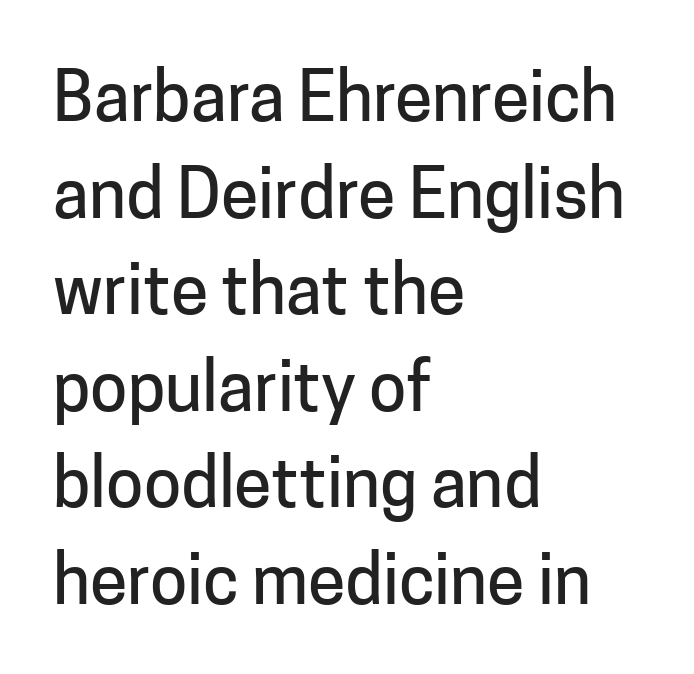
Q: Is the text italic (slanted)? A: No, it is upright.
Q: Is the typeface a serif or a sans-serif typeface? A: Sans-serif.
Q: Is the text underlined? A: No.
Q: How is the paragraph aligned? A: Left-aligned.
Q: Is the spacing between letters normal or unusually wide? A: Normal.
Q: Is the spacing between lines tight, normal or loose? A: Normal.
Q: Width (condensed, normal, or wide)? A: Normal.
Q: Stroke contrast? A: Low.
Q: x-height? A: Medium.
Q: Monospaced? A: No.
